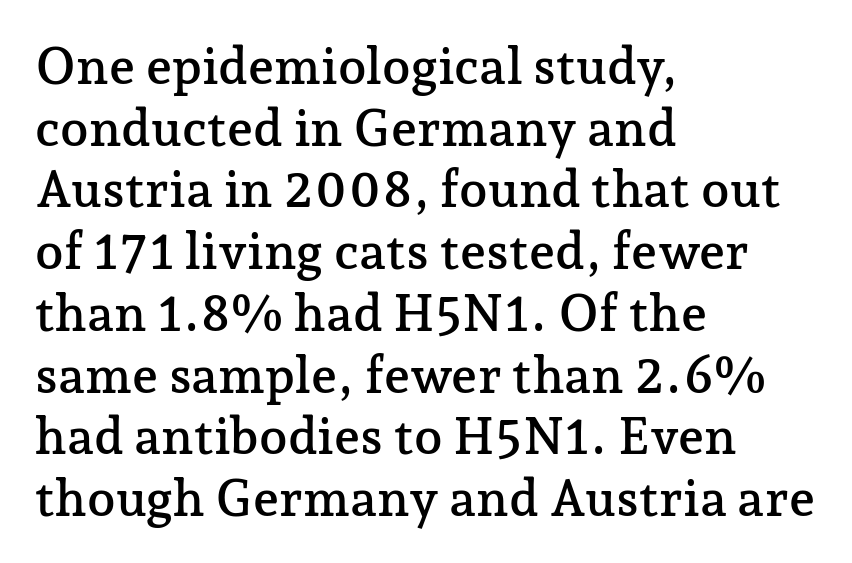
Q: Is the text italic (slanted)? A: No, it is upright.
Q: Is the typeface a serif or a sans-serif typeface? A: Serif.
Q: Is the text underlined? A: No.
Q: How is the paragraph aligned? A: Left-aligned.
Q: Is the spacing between letters normal or unusually wide? A: Normal.
Q: Width (condensed, normal, or wide)? A: Normal.
Q: Stroke contrast? A: Low.
Q: x-height? A: Medium.
Q: Monospaced? A: No.
